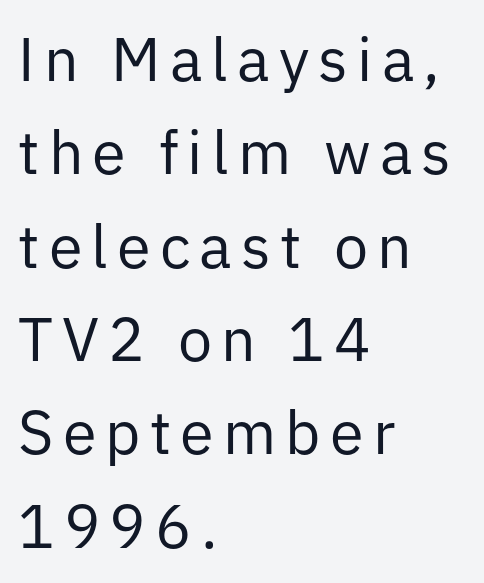
The image shows 61 px regular-weight sans-serif type, upright; set left-aligned, normal line spacing (1.53x), not underlined; low stroke contrast and a medium x-height.
